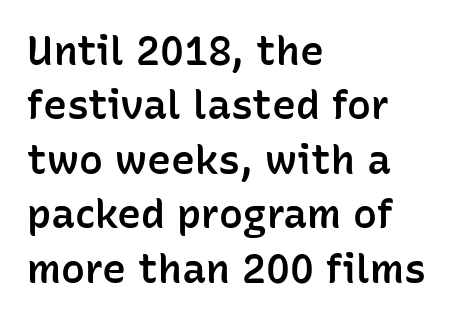
{"serif": "no", "italic": "no", "bold": "semi", "weight": "semibold", "width": "normal", "stroke_contrast": "low", "x_height": "medium", "monospaced": "no", "underline": "no", "align": "left", "line_spacing": "normal", "line_spacing_ratio": 1.36, "letter_spacing": "normal", "letter_spacing_em": 0.0, "glyph_px": 40}
